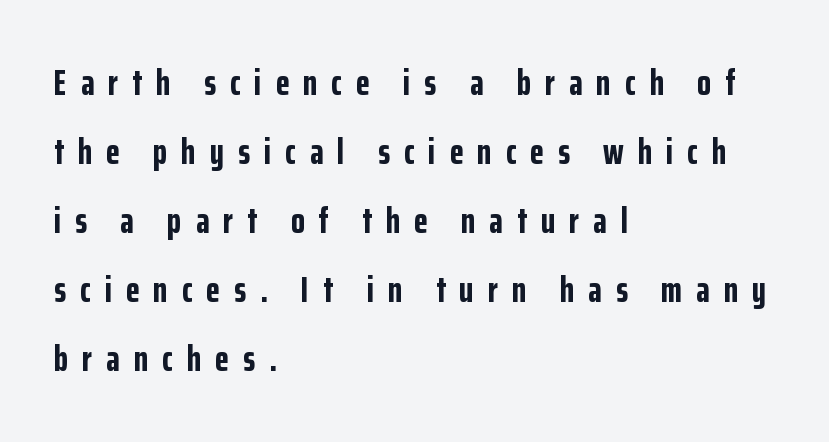
Q: Is the text bold? A: Yes.
Q: Is the text italic (slanted)? A: No, it is upright.
Q: Is the typeface a serif or a sans-serif typeface? A: Sans-serif.
Q: Is the text underlined? A: No.
Q: How is the paragraph aligned? A: Left-aligned.
Q: Is the spacing between letters normal or unusually wide? A: Unusually wide.
Q: Is the spacing between lines tight, normal or loose? A: Loose.
Q: Width (condensed, normal, or wide)? A: Condensed.
Q: Stroke contrast? A: Low.
Q: x-height? A: Medium.
Q: Monospaced? A: No.
